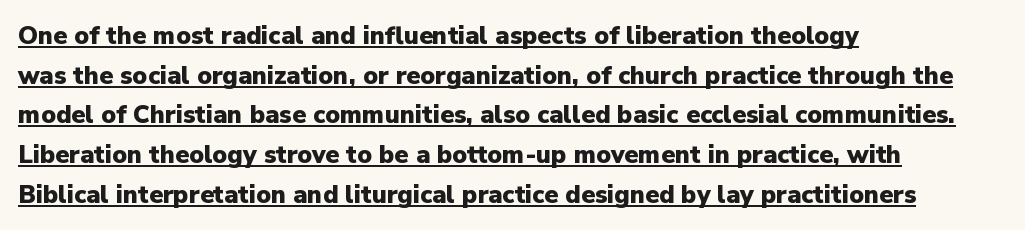
Default kerning and tracking; the words read as compact shapes. Each line of the rendering has a horizontal stroke beneath the glyphs. The leading is moderate, giving the passage an even texture. Every stem runs plumb, perpendicular to the baseline. Bold? Absolutely — the strokes are thick and heavy. Horizontal alignment here is leftward, the default for most running prose.
